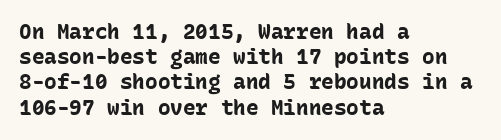
Q: Is the text bold? A: Yes.
Q: Is the text italic (slanted)? A: No, it is upright.
Q: Is the text underlined? A: No.
Q: How is the paragraph aligned? A: Left-aligned.
Q: Is the spacing between letters normal or unusually wide? A: Normal.
